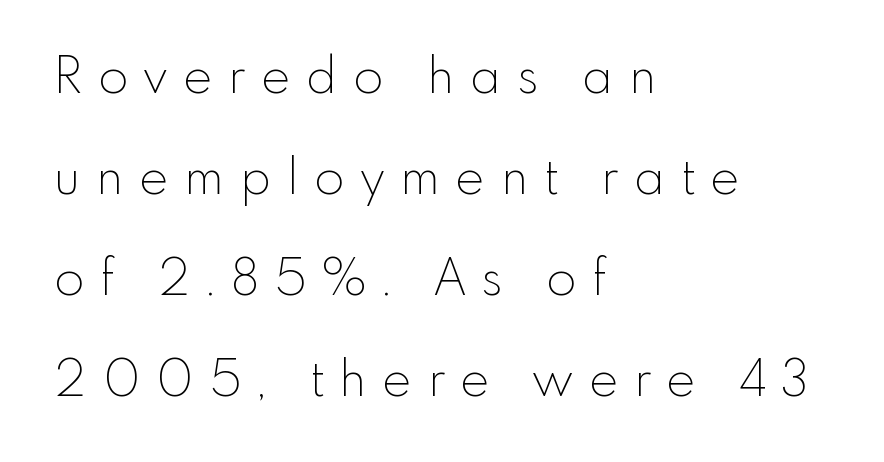
The image shows 49 px thin sans-serif type, upright; set left-aligned, loose line spacing (2.06x), unusually wide letter spacing (+0.33 em), not underlined; a small x-height.
